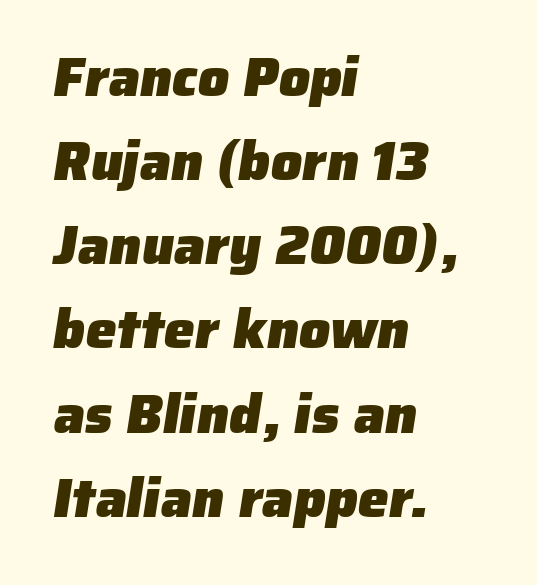
The image shows 55 px heavy sans-serif type; set left-aligned, normal line spacing (1.53x), normal letter spacing, not underlined; low stroke contrast and a medium x-height.
